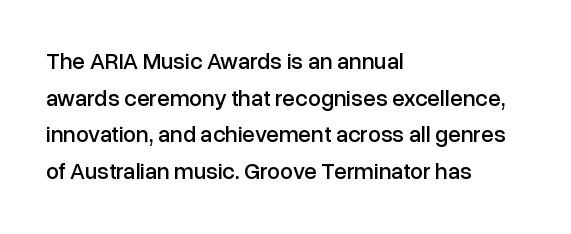
Rendered with straight, roman letterforms. Notice how the passage keeps a crisp vertical edge on the left only. A typesetter would call this leading conventional body-copy spacing. Is the letter spacing exaggerated? No — it looks like the ordinary default.
